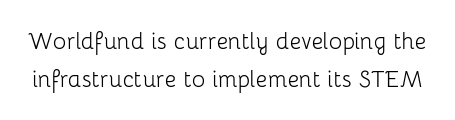
{"serif": "no", "italic": "no", "bold": "no", "weight": "light", "width": "normal", "stroke_contrast": "low", "x_height": "medium", "monospaced": "no", "underline": "no", "line_spacing": "normal", "line_spacing_ratio": 1.34, "letter_spacing": "normal", "letter_spacing_em": 0.0, "glyph_px": 28}
